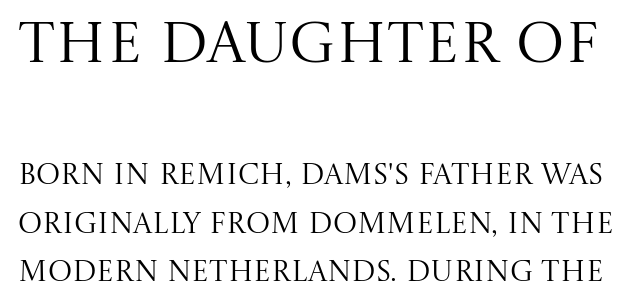
The first block has been scaled up relative to the second. One glance says typical: line gaps are just what's usual. These lines are rendered in a variable-pitch font. No extra ink here — the face is not bold. The axis of the letterforms is exactly vertical. The foot of each line stays bare and open.
